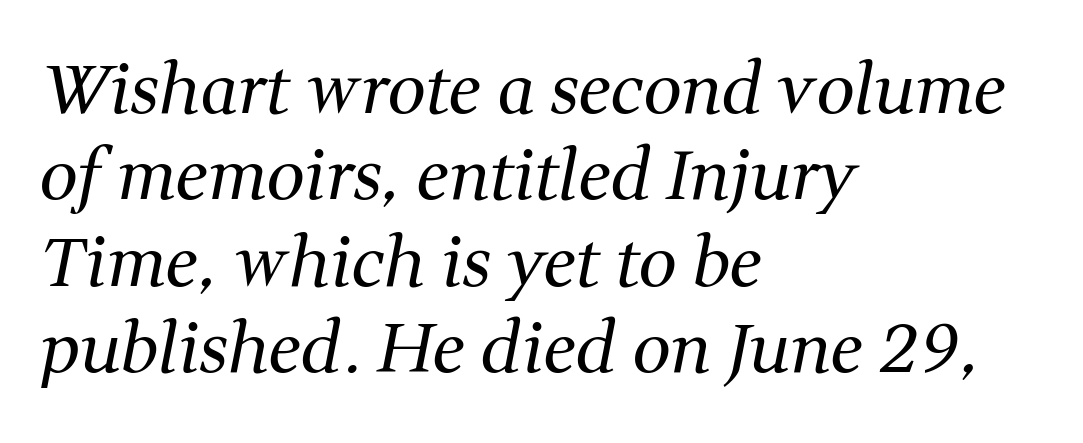
The image shows 68 px regular-weight serif type, italic (leaning right); set left-aligned, normal line spacing (1.27x), normal letter spacing, not underlined; medium stroke contrast and a medium x-height.
